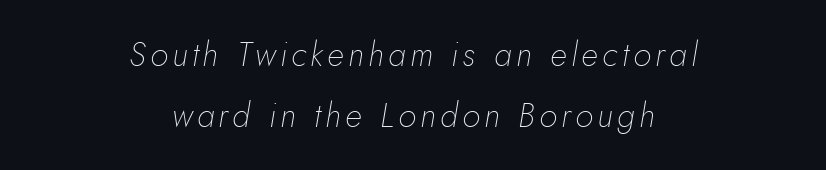
{"italic": "yes", "lean": "right", "slant_degrees": 5, "bold": "no", "weight": "thin", "width": "normal", "stroke_contrast": "low", "x_height": "small", "monospaced": "no", "underline": "no", "align": "center", "line_spacing_ratio": 1.84, "glyph_px": 33}
